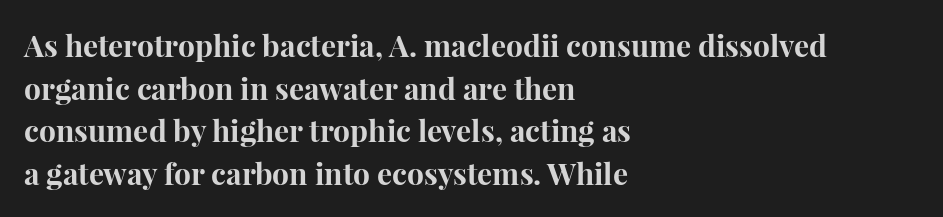
Upright lettering throughout. You could not count columns in this text — the font is proportionally spaced. Bold? Absolutely — the strokes are thick and heavy. Casual observation: everything's shoved over to the left. Honestly, the letter spacing is just normal — you wouldn't notice it. The block of text has a typical density, with ordinary space between rows.
